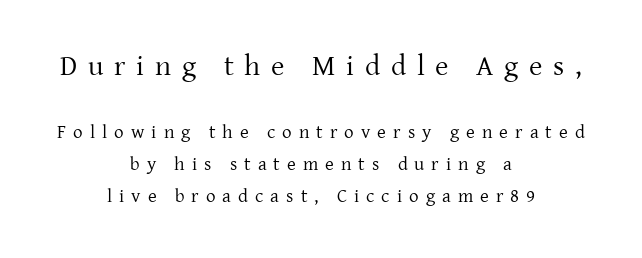
Q: Is the text bold? A: No.
Q: Is the text italic (slanted)? A: No, it is upright.
Q: Is the typeface a serif or a sans-serif typeface? A: Serif.
Q: Is the text underlined? A: No.
Q: How is the paragraph aligned? A: Centered.
Q: Is the spacing between letters normal or unusually wide? A: Unusually wide.
Q: Is the spacing between lines tight, normal or loose? A: Normal.
Q: Which block of text is set in a larger size, the first (top) or the second (bottom)? A: The first (top) one.
Q: Width (condensed, normal, or wide)? A: Normal.
Q: Stroke contrast? A: Low.
Q: x-height? A: Medium.
Q: Monospaced? A: No.
